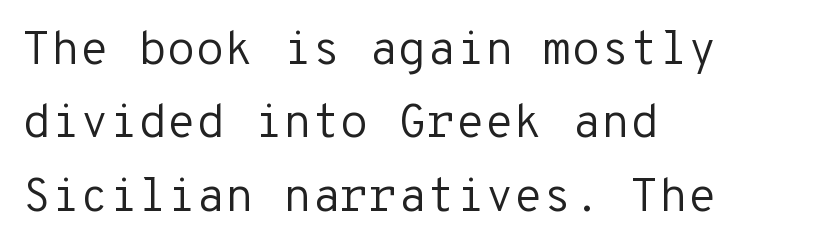
{"serif": "no", "italic": "no", "bold": "no", "weight": "regular", "width": "normal", "stroke_contrast": "low", "x_height": "medium", "monospaced": "yes", "underline": "no", "align": "left", "line_spacing": "normal", "line_spacing_ratio": 1.56, "letter_spacing": "normal", "letter_spacing_em": 0.0, "glyph_px": 47}
